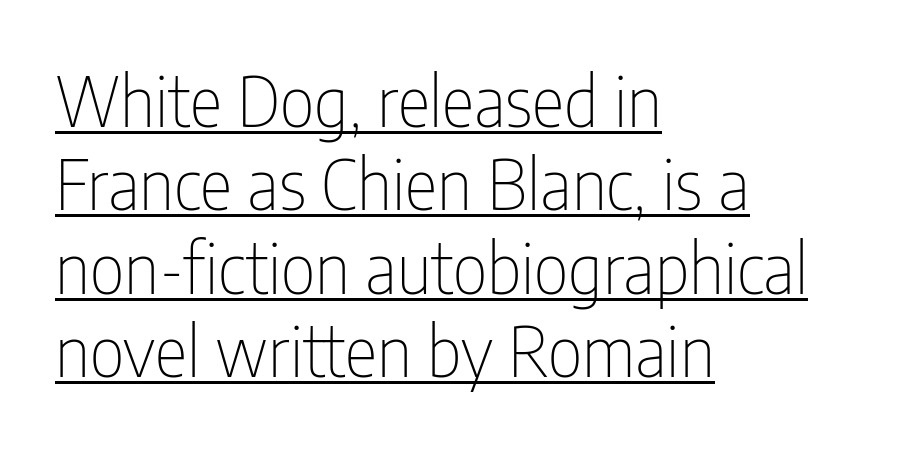
Q: Is the text bold? A: No.
Q: Is the text italic (slanted)? A: No, it is upright.
Q: Is the typeface a serif or a sans-serif typeface? A: Sans-serif.
Q: Is the text underlined? A: Yes.
Q: How is the paragraph aligned? A: Left-aligned.
Q: Is the spacing between letters normal or unusually wide? A: Normal.
Q: Width (condensed, normal, or wide)? A: Condensed.
Q: Stroke contrast? A: Low.
Q: x-height? A: Medium.
Q: Monospaced? A: No.
